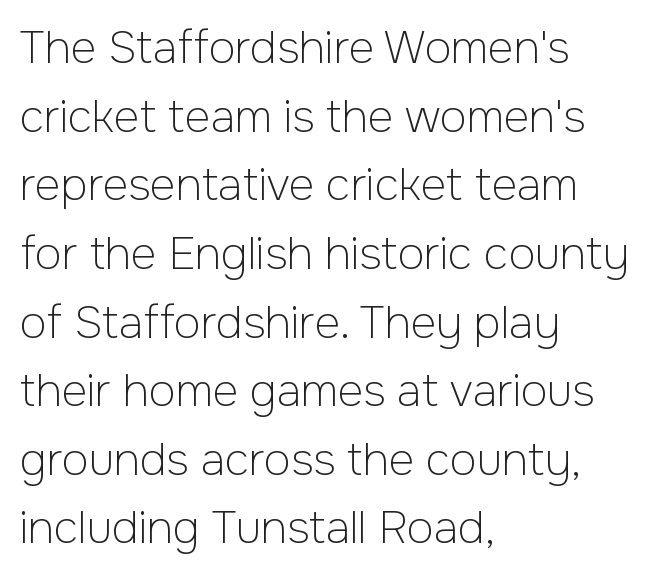
The image shows 44 px light sans-serif type, upright; set left-aligned, normal line spacing (1.56x), normal letter spacing, not underlined; low stroke contrast and a medium x-height.
